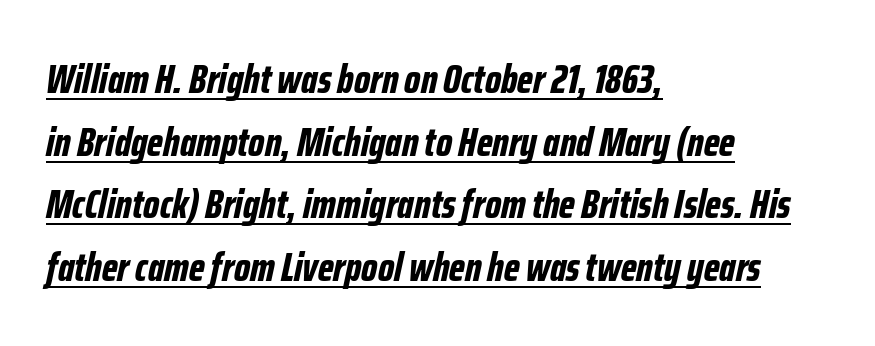
The image shows 41 px bold, condensed type, italic (leaning right); set left-aligned, normal line spacing (1.53x), normal letter spacing, underlined; low stroke contrast and a medium x-height.
